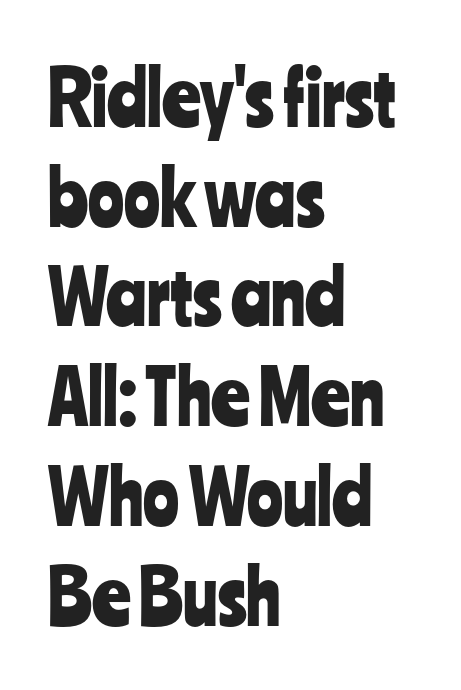
Q: Is the text italic (slanted)? A: No, it is upright.
Q: Is the typeface a serif or a sans-serif typeface? A: Sans-serif.
Q: Is the text underlined? A: No.
Q: How is the paragraph aligned? A: Left-aligned.
Q: Is the spacing between letters normal or unusually wide? A: Normal.
Q: Is the spacing between lines tight, normal or loose? A: Normal.
Q: Width (condensed, normal, or wide)? A: Condensed.
Q: Stroke contrast? A: Low.
Q: x-height? A: Medium.
Q: Monospaced? A: No.
